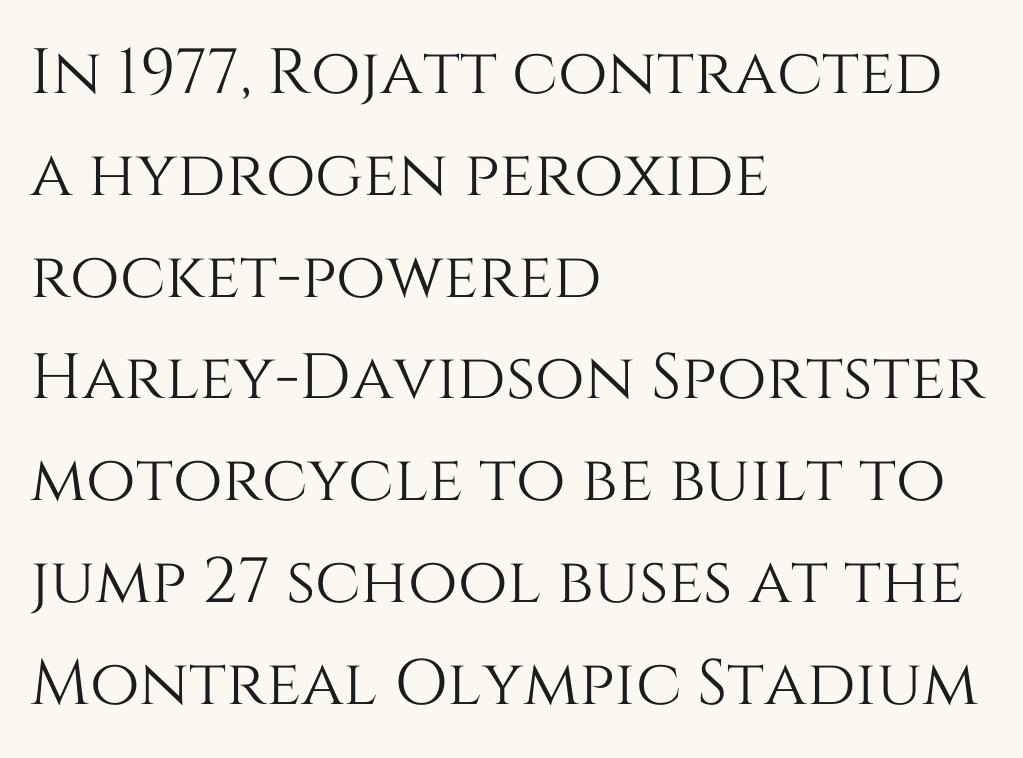
Reading down the column, the eye jumps a familiar distance to each next line. Characters follow at the spacing the type designer built in. Does the lettering tilt? It doesn't — this is upright. Varying glyph widths throughout — classic text-font behaviour. Reading down the block, your eye returns to a fixed left position each line.
